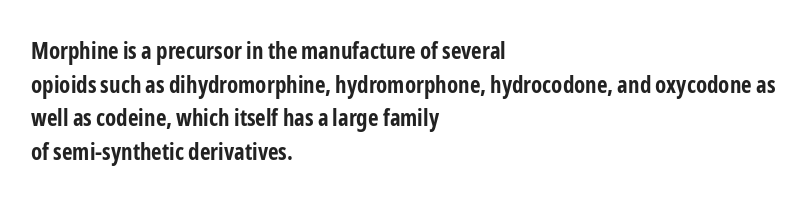
Each line starts at the same left margin while the right side varies. One glance says typical: line gaps are just what's usual. Nope, not italic — everything's standing straight. Plenty of ink on the page — the face is bold.
